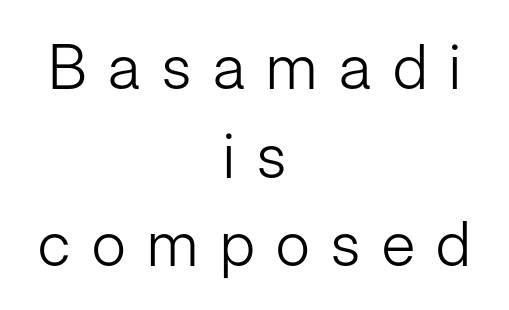
{"serif": "no", "italic": "no", "bold": "no", "weight": "light", "width": "normal", "stroke_contrast": "low", "x_height": "medium", "monospaced": "no", "underline": "no", "align": "center", "line_spacing": "normal", "line_spacing_ratio": 1.43, "letter_spacing": "wide", "letter_spacing_em": 0.35, "glyph_px": 62}
